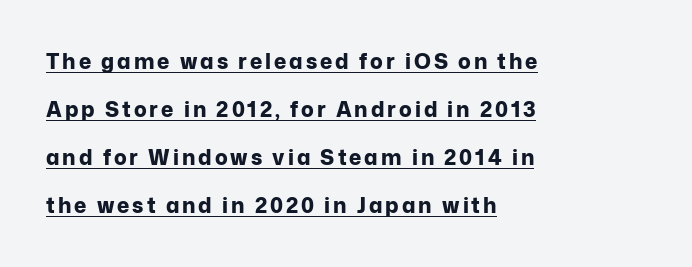
{"italic": "no", "bold": "yes", "underline": "yes", "align": "left", "line_spacing": "loose", "line_spacing_ratio": 2.29, "glyph_px": 21}
